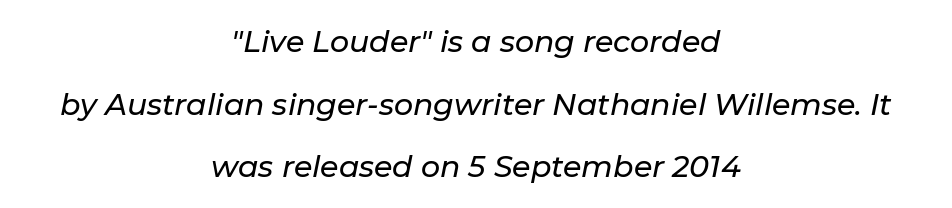
Does the lettering tilt? It does — this is italic. Tracking value appears to be zero — textbook default spacing. Check the space under the baseline: it is left empty. This rendering uses center alignment, leaving both contours irregular but symmetric. Reading down the column, the eye jumps a long way to each next line.
